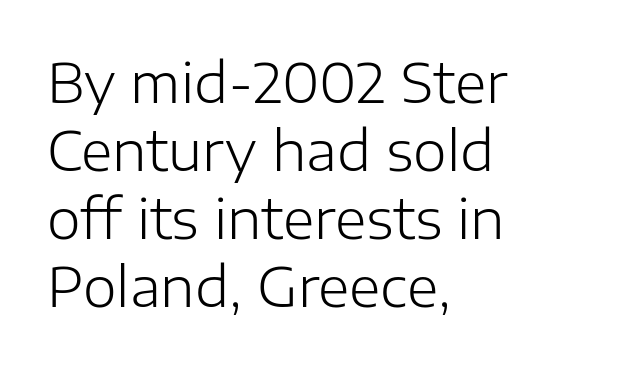
These lines are composed in type without serifs. Counters stay open thanks to moderate or lighter strokes. Lines of text with bare space underneath. Characters remain perfectly vertical along every line. Regarding leading, the lines here are spaced in the standard way. A typesetter would call this proportional, since set widths differ per character.
